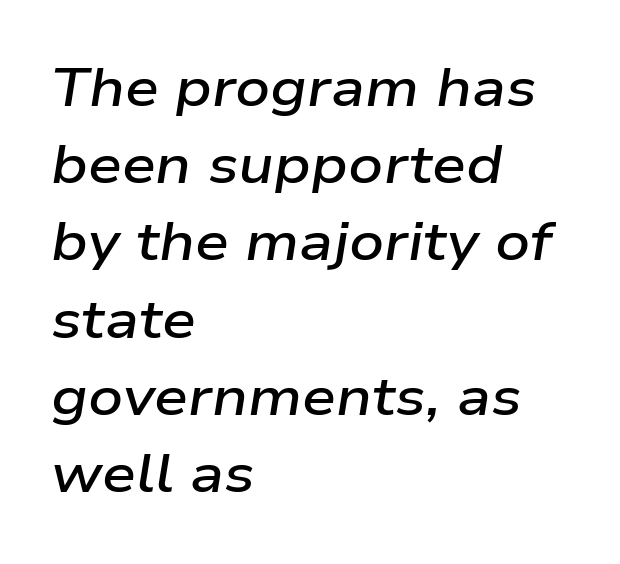
Q: Is the text bold? A: Semi-bold.
Q: Is the text italic (slanted)? A: Yes, it leans right by about 9 degrees.
Q: Is the text underlined? A: No.
Q: How is the paragraph aligned? A: Left-aligned.
Q: Is the spacing between letters normal or unusually wide? A: Normal.
Q: Is the spacing between lines tight, normal or loose? A: Normal.
Q: Width (condensed, normal, or wide)? A: Wide.
Q: Stroke contrast? A: Low.
Q: x-height? A: Medium.
Q: Monospaced? A: No.
